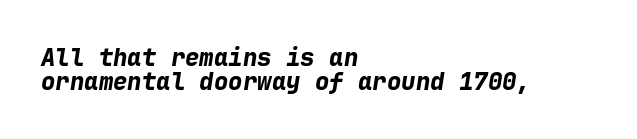
Q: Is the text bold? A: Yes.
Q: Is the text italic (slanted)? A: Yes, it leans right by about 9 degrees.
Q: Is the text underlined? A: No.
Q: How is the paragraph aligned? A: Left-aligned.
Q: Is the spacing between letters normal or unusually wide? A: Normal.
Q: Is the spacing between lines tight, normal or loose? A: Tight.
